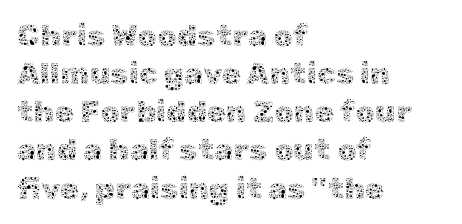
Q: Is the text bold? A: No.
Q: Is the text italic (slanted)? A: No, it is upright.
Q: Is the text underlined? A: No.
Q: How is the paragraph aligned? A: Left-aligned.
Q: Is the spacing between letters normal or unusually wide? A: Normal.
Q: Width (condensed, normal, or wide)? A: Normal.
Q: x-height? A: Medium.
Q: Monospaced? A: No.
